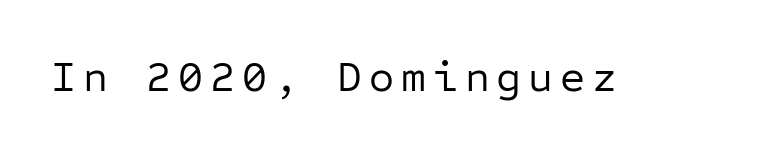
{"serif": "no", "italic": "no", "bold": "no", "weight": "regular", "width": "normal", "stroke_contrast": "low", "x_height": "medium", "monospaced": "yes", "underline": "no", "glyph_px": 43}
